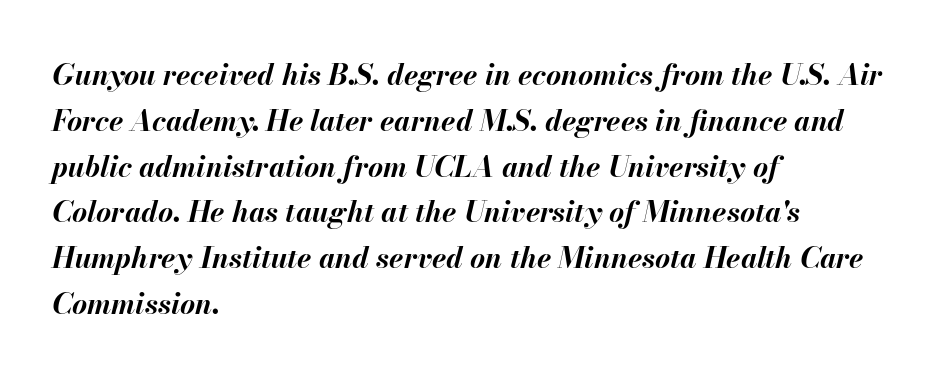
{"italic": "yes", "lean": "right", "slant_degrees": 13, "bold": "yes", "weight": "bold", "width": "normal", "stroke_contrast": "medium", "x_height": "small", "monospaced": "no", "underline": "no", "align": "left", "line_spacing": "normal", "line_spacing_ratio": 1.58, "letter_spacing": "normal", "letter_spacing_em": 0.0, "glyph_px": 29}
